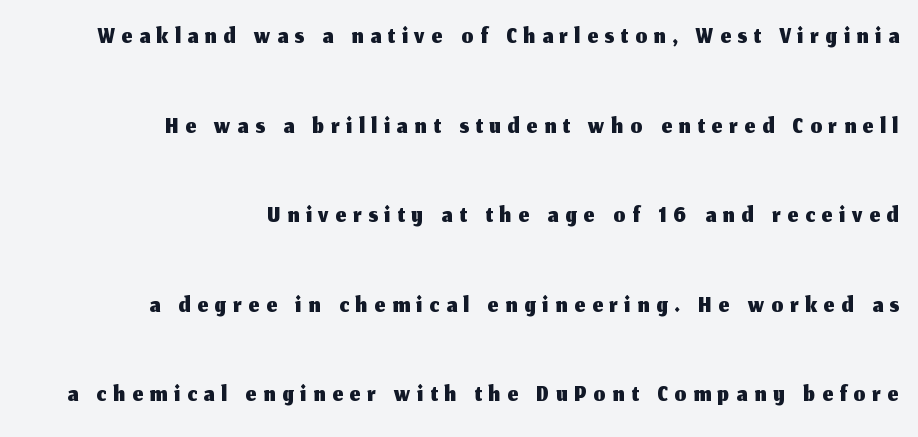
The image shows 37 px sans-serif type, upright; set right-aligned, loose line spacing (2.42x), not underlined; medium stroke contrast and a medium x-height.
